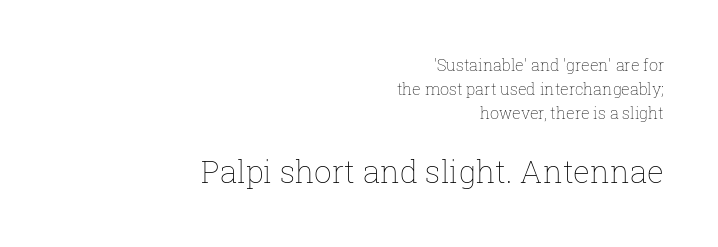
The image shows 31 px thin type, upright; set right-aligned, normal line spacing (1.49x), normal letter spacing, not underlined; the second (bottom) block is 1.94x larger; low stroke contrast and a medium x-height.
